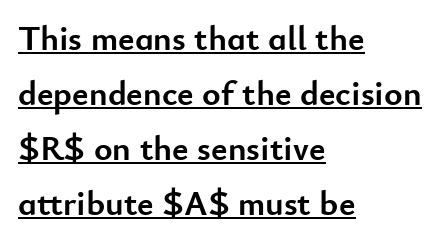
There is no visible air inserted between adjacent glyphs. Do the letters lean? They stand straight. A typographer would call this underscored text. Line spacing here is normal. Line starts are locked; line ends wander. The letters are bold, with thick, heavy strokes.
